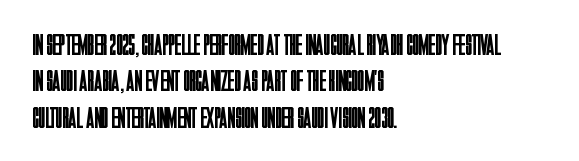
Q: Is the text bold? A: No.
Q: Is the text italic (slanted)? A: No, it is upright.
Q: Is the typeface a serif or a sans-serif typeface? A: Sans-serif.
Q: Is the text underlined? A: No.
Q: How is the paragraph aligned? A: Left-aligned.
Q: Is the spacing between letters normal or unusually wide? A: Normal.
Q: Width (condensed, normal, or wide)? A: Condensed.
Q: Stroke contrast? A: Low.
Q: x-height? A: Large.
Q: Monospaced? A: No.
